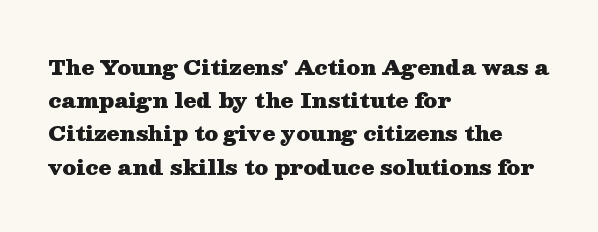
The image shows 21 px bold type, upright; set left-aligned, normal line spacing (1.58x), normal letter spacing, not underlined.
